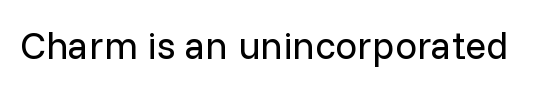
A typesetter would mark this as roman, not italic. The glyphs are unaccompanied by any horizontal stroke below them. The weight tops out at a normal text grade. Here the glyphs are tracked normally, forming tight word shapes. Letterform terminals end flat and unadorned throughout the passage.
